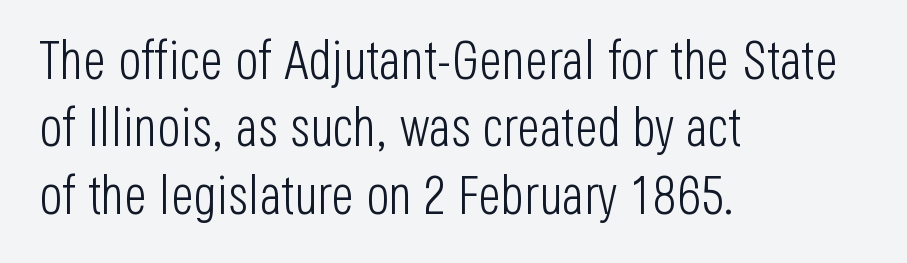
Examine the stroke ends and you'll find no serifs. Do the letters lean? They stand straight. Think of a printed novel: that variable character pitch is what you see here. Nothing unusual about the tracking: characters are spaced as the font intends.
